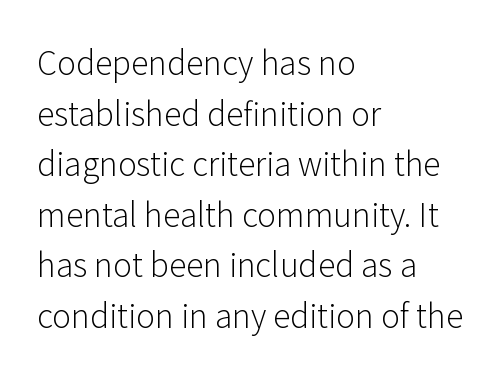
{"serif": "no", "italic": "no", "bold": "no", "weight": "light", "width": "normal", "stroke_contrast": "low", "x_height": "medium", "monospaced": "no", "underline": "no", "align": "left", "line_spacing": "normal", "line_spacing_ratio": 1.58, "letter_spacing": "normal", "letter_spacing_em": 0.0, "glyph_px": 32}
